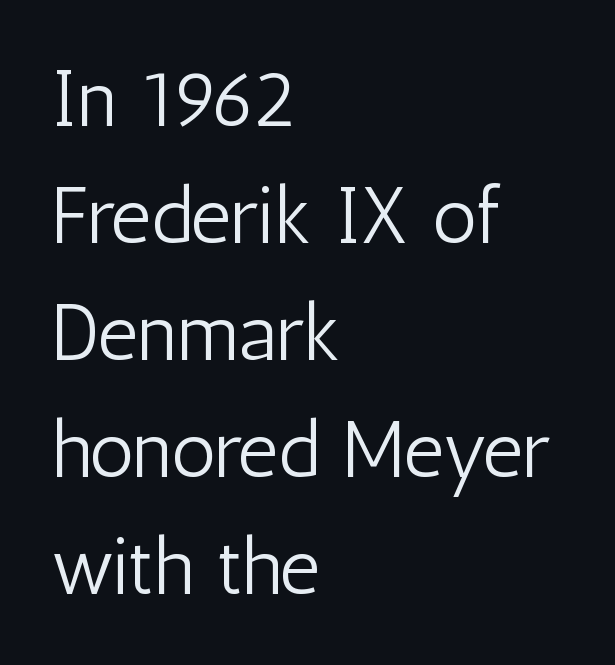
A typesetter would call this leading conventional body-copy spacing. Line beginnings align vertically; line endings do not. Character widths vary here, with narrow letters taking less room than wide ones. Caption: face not bold, strokes unweighted.
